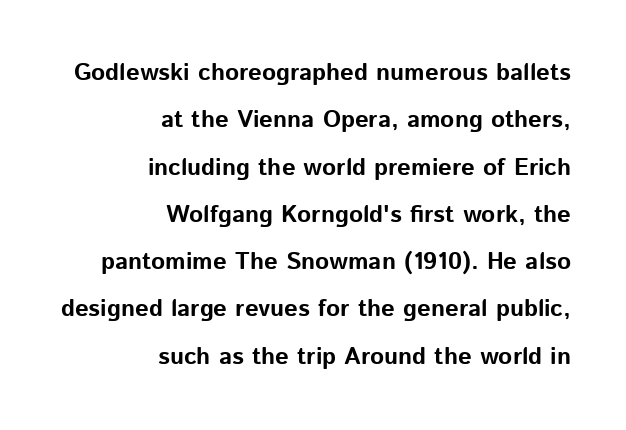
Q: Is the text bold? A: Yes.
Q: Is the text italic (slanted)? A: No, it is upright.
Q: Is the text underlined? A: No.
Q: How is the paragraph aligned? A: Right-aligned.
Q: Is the spacing between letters normal or unusually wide? A: Normal.
Q: Is the spacing between lines tight, normal or loose? A: Loose.
